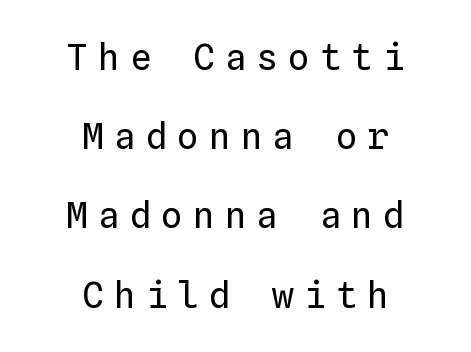
{"italic": "no", "bold": "no", "weight": "regular", "width": "normal", "stroke_contrast": "low", "x_height": "medium", "monospaced": "yes", "underline": "no", "align": "center", "line_spacing": "loose", "line_spacing_ratio": 2.2, "letter_spacing": "wide", "letter_spacing_em": 0.28, "glyph_px": 36}
